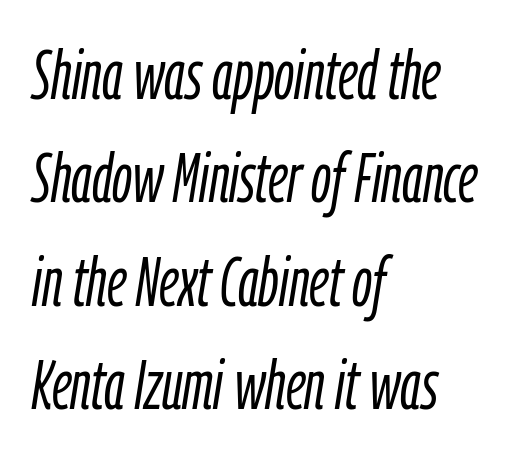
The image shows 69 px light, condensed type, italic (leaning right); set left-aligned, normal line spacing (1.5x), normal letter spacing, not underlined; low stroke contrast and a medium x-height.
